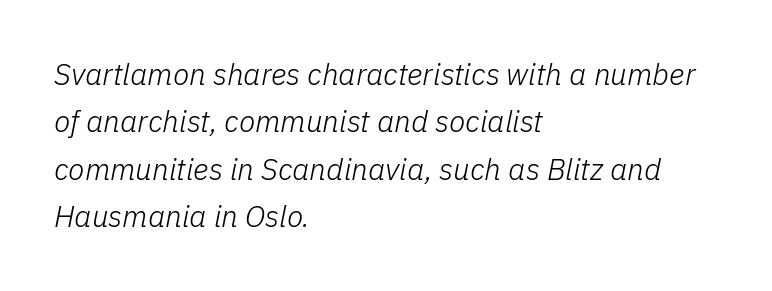
Q: Is the text bold? A: No.
Q: Is the text italic (slanted)? A: Yes, it leans right by about 11 degrees.
Q: Is the text underlined? A: No.
Q: How is the paragraph aligned? A: Left-aligned.
Q: Is the spacing between letters normal or unusually wide? A: Normal.
Q: Is the spacing between lines tight, normal or loose? A: Normal.
Q: Width (condensed, normal, or wide)? A: Normal.
Q: Stroke contrast? A: Low.
Q: x-height? A: Medium.
Q: Monospaced? A: No.
